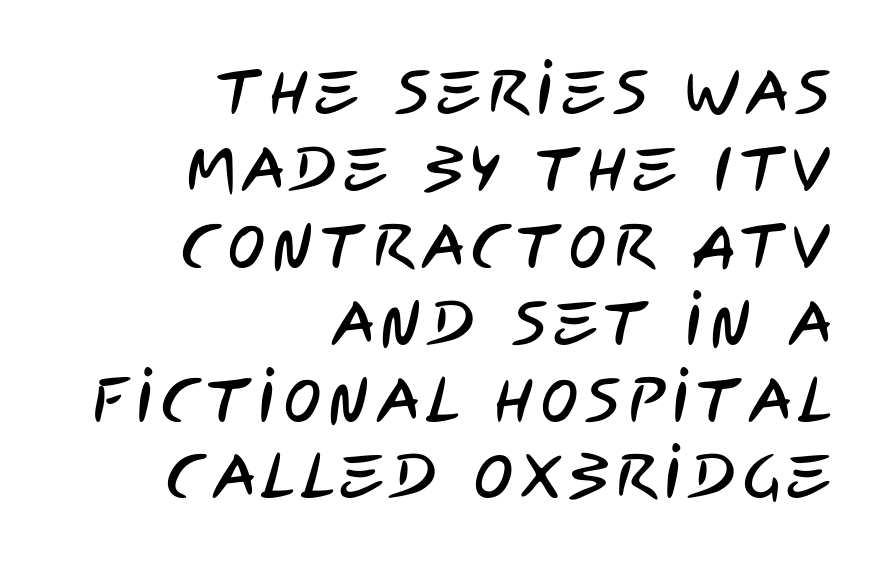
Spacing verdict: proportional, widths tailored to each character. Rule under the text: the space is simply empty. All the whitespace from short lines collects on the left. You can tell from the bare stems that sans-serif type was used.
